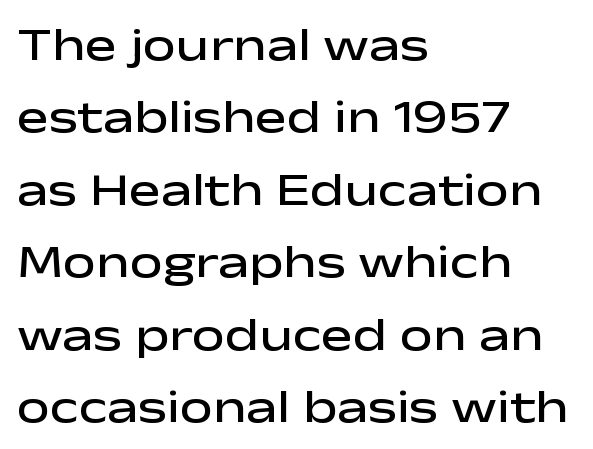
The image shows 47 px semibold, wide sans-serif type, upright; set left-aligned, normal line spacing (1.54x), normal letter spacing, not underlined; low stroke contrast and a medium x-height.
